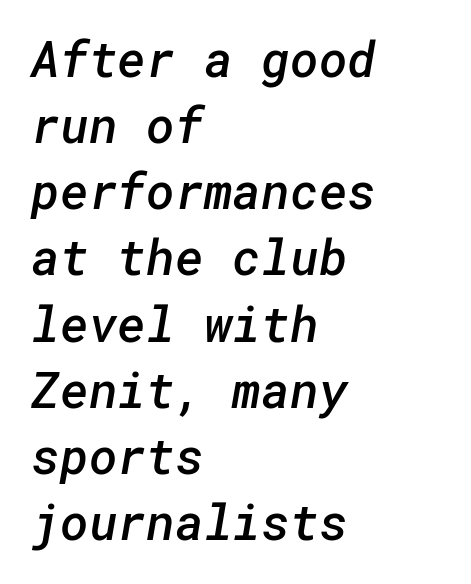
The image shows 49 px semibold sans-serif type; set left-aligned, normal line spacing (1.35x), normal letter spacing, not underlined; low stroke contrast and a medium x-height.
